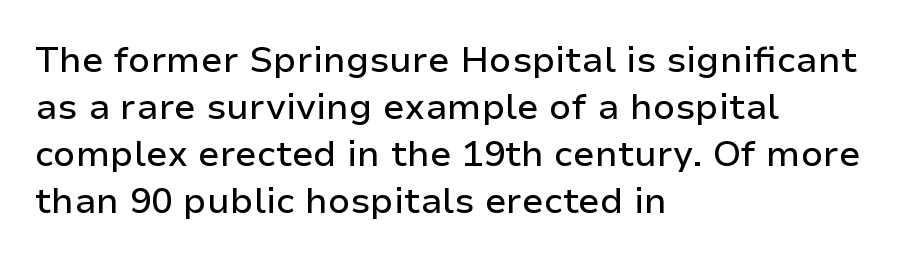
Q: Is the text italic (slanted)? A: No, it is upright.
Q: Is the typeface a serif or a sans-serif typeface? A: Sans-serif.
Q: Is the text underlined? A: No.
Q: How is the paragraph aligned? A: Left-aligned.
Q: Is the spacing between letters normal or unusually wide? A: Normal.
Q: Is the spacing between lines tight, normal or loose? A: Normal.
Q: Width (condensed, normal, or wide)? A: Normal.
Q: Stroke contrast? A: Low.
Q: x-height? A: Medium.
Q: Monospaced? A: No.
